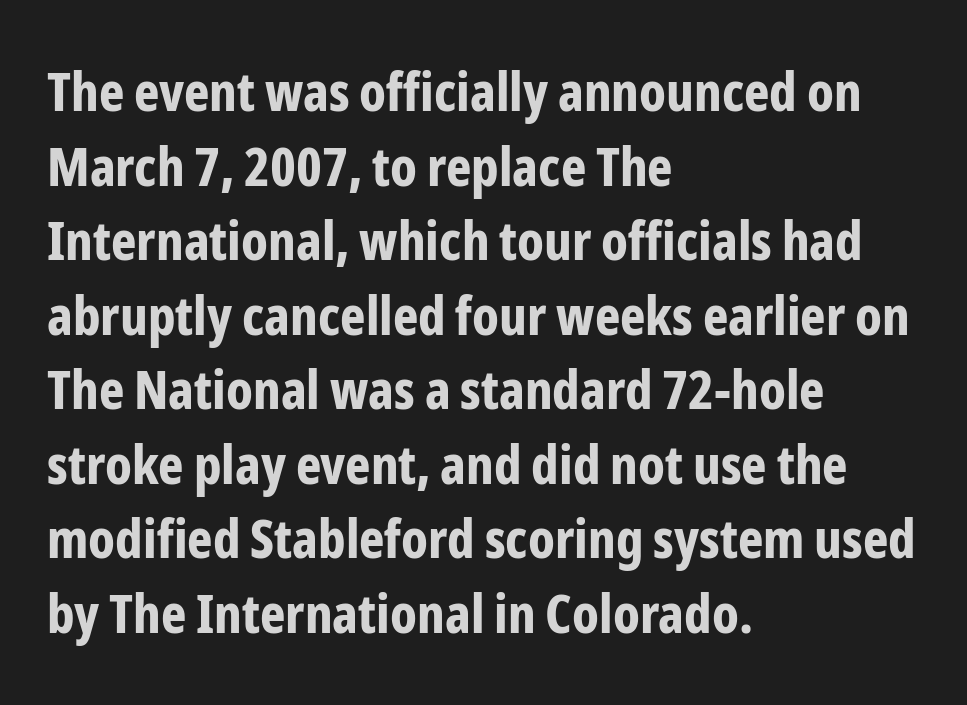
The image shows 54 px bold, condensed sans-serif type, upright; set left-aligned, normal line spacing (1.38x), normal letter spacing, not underlined; low stroke contrast and a medium x-height.
